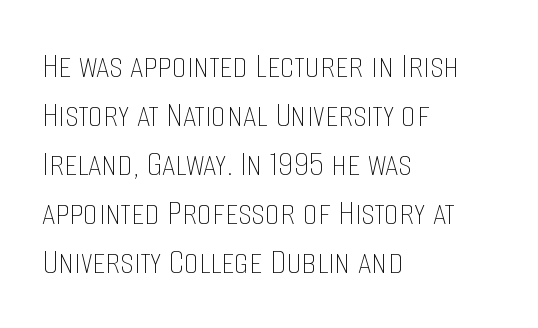
{"italic": "no", "bold": "no", "weight": "thin", "width": "condensed", "stroke_contrast": "low", "x_height": "large", "monospaced": "no", "underline": "no", "align": "left", "line_spacing": "normal", "line_spacing_ratio": 1.29, "letter_spacing": "normal", "letter_spacing_em": 0.0, "glyph_px": 38}
